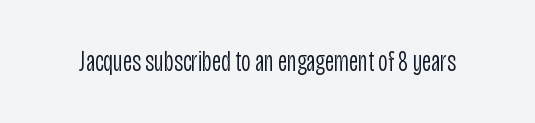
{"serif": "no", "italic": "no", "bold": "no", "weight": "light", "width": "condensed", "stroke_contrast": "low", "x_height": "large", "monospaced": "no", "underline": "no", "letter_spacing": "normal", "letter_spacing_em": 0.0, "glyph_px": 29}
